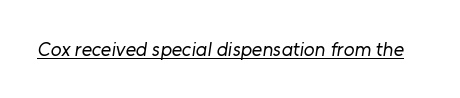
{"bold": "no", "underline": "yes", "letter_spacing": "normal", "letter_spacing_em": 0.0, "glyph_px": 20}
